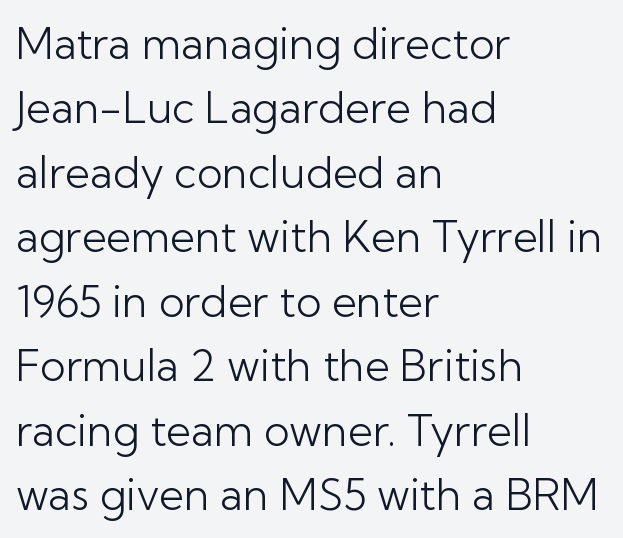
{"serif": "no", "italic": "no", "bold": "no", "weight": "light", "width": "normal", "stroke_contrast": "low", "x_height": "medium", "monospaced": "no", "underline": "no", "align": "left", "line_spacing": "normal", "line_spacing_ratio": 1.5, "letter_spacing": "normal", "letter_spacing_em": 0.0, "glyph_px": 43}
